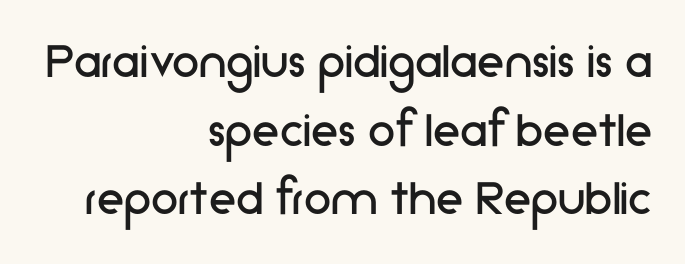
The image shows 55 px regular-weight sans-serif type, upright; set right-aligned, normal line spacing (1.25x), normal letter spacing, not underlined; low stroke contrast and a medium x-height.
